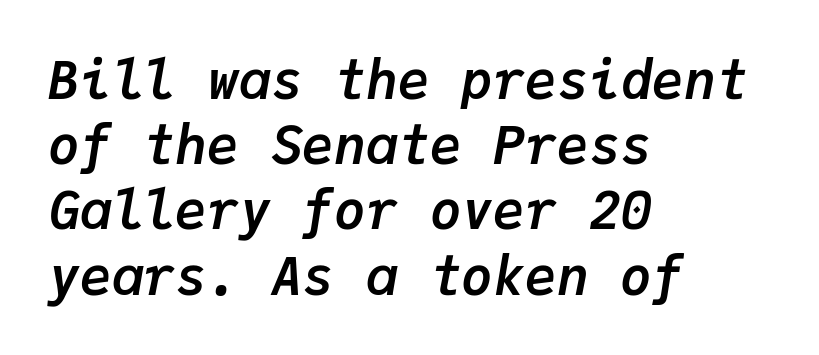
The image shows 53 px semibold type, italic (leaning right), monospaced; set left-aligned, line spacing 1.23x, normal letter spacing, not underlined; low stroke contrast and a medium x-height.
